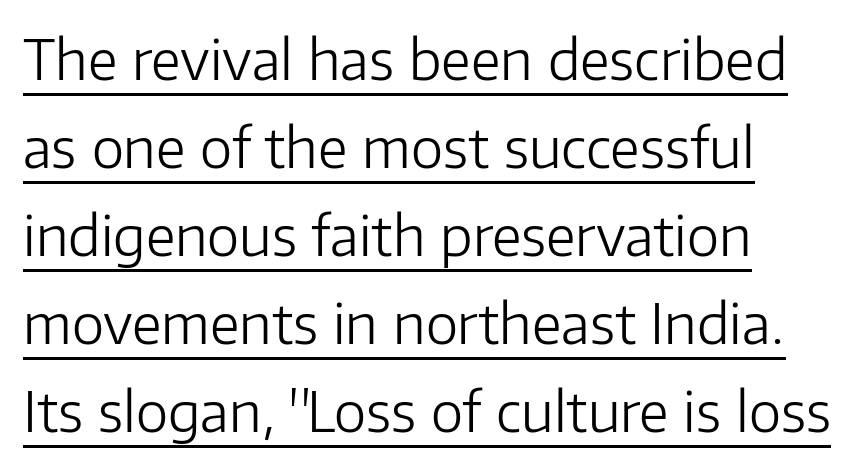
The image shows 55 px light sans-serif type, upright; set normal line spacing (1.6x), normal letter spacing, underlined; low stroke contrast and a medium x-height.
